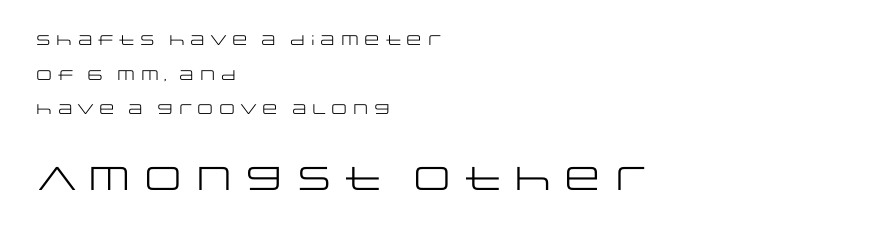
{"serif": "no", "italic": "no", "bold": "no", "weight": "regular", "width": "wide", "stroke_contrast": "low", "x_height": "large", "monospaced": "no", "underline": "no", "align": "left", "line_spacing": "loose", "line_spacing_ratio": 2.47, "letter_spacing": "normal", "letter_spacing_em": 0.0, "larger_block": "second", "size_ratio": 2.36, "glyph_px": 33}
